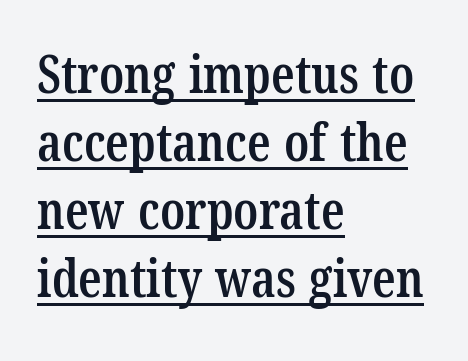
The image shows 52 px semibold, condensed serif type; set left-aligned, normal line spacing (1.31x), normal letter spacing, underlined; low stroke contrast and a medium x-height.
